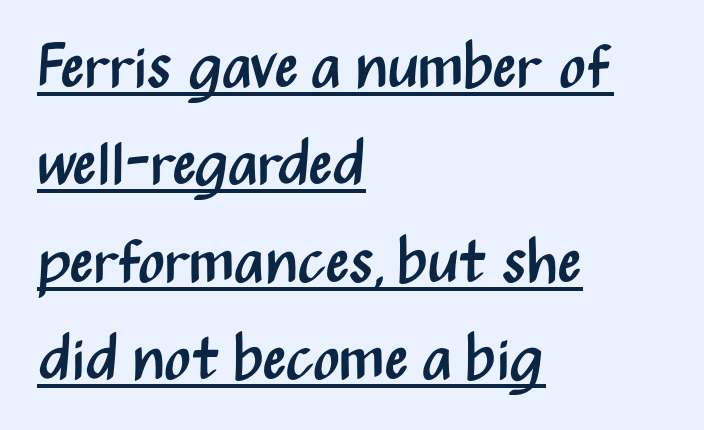
The image shows 62 px regular-weight, condensed sans-serif type, upright; set left-aligned, normal line spacing (1.57x), normal letter spacing, underlined; medium stroke contrast and a medium x-height.
